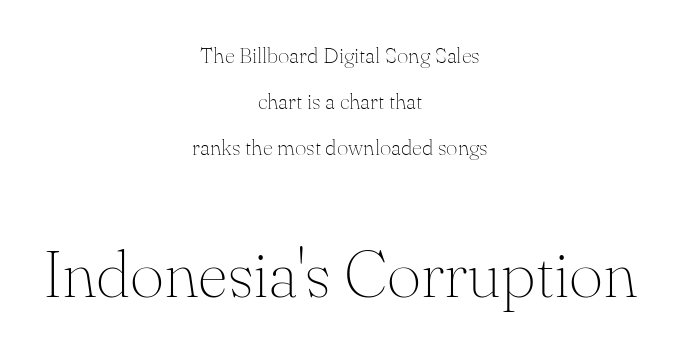
Is the stroke heavy? The answer is a plain regular-or-lighter. You can tell it's not italic because the verticals are truly vertical. Note the varied advance widths — an 'i' is clearly narrower than an 'm'. The designer went with a serif here, giving each stem small feet. The vertical gap from one line to the next is large.
